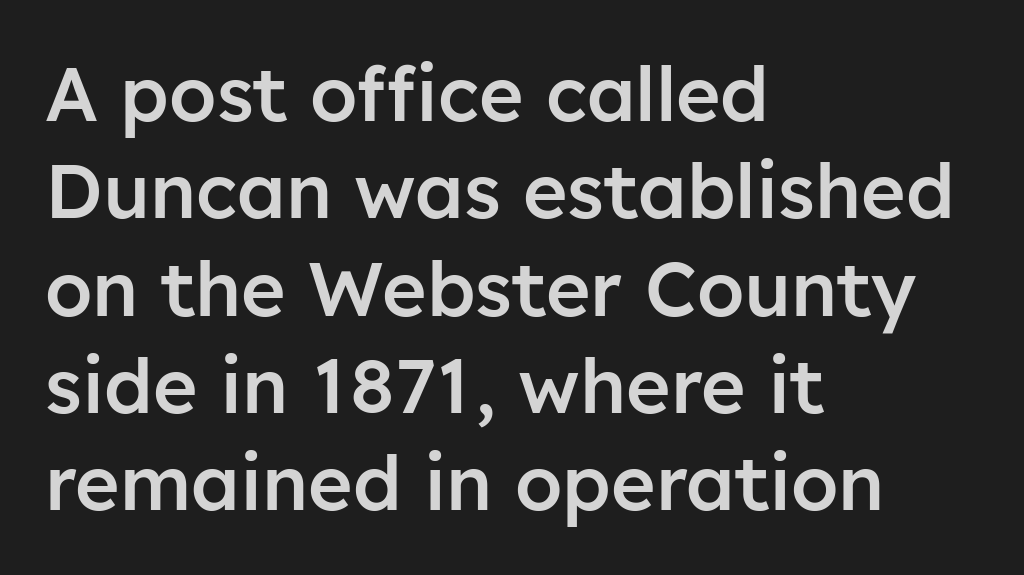
Descender tails drop into unmarked territory. In terms of letterspacing, this is plain default setting. Stroke thickness is moderately raised; the sample reads as semibold. This block has exactly the height ordinary leading produces. These lines are set flush left with a ragged right edge. Each letter keeps its own natural width here, so spacing adapts to shape.
